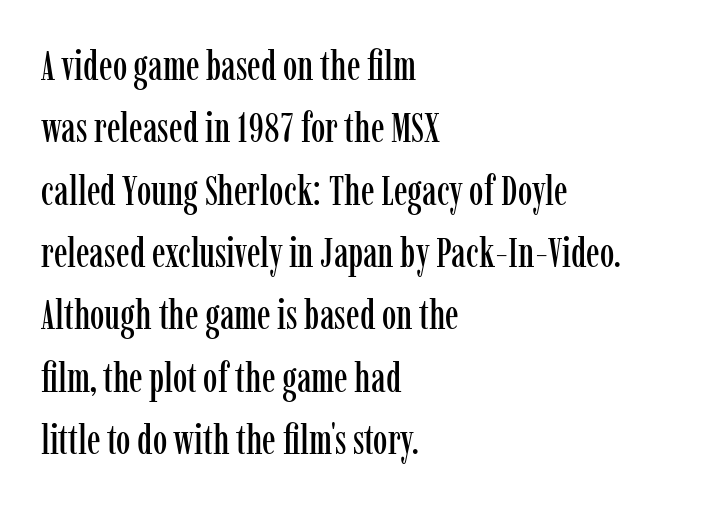
Q: Is the text italic (slanted)? A: No, it is upright.
Q: Is the typeface a serif or a sans-serif typeface? A: Serif.
Q: Is the text underlined? A: No.
Q: How is the paragraph aligned? A: Left-aligned.
Q: Is the spacing between letters normal or unusually wide? A: Normal.
Q: Is the spacing between lines tight, normal or loose? A: Normal.
Q: Width (condensed, normal, or wide)? A: Condensed.
Q: Stroke contrast? A: Low.
Q: x-height? A: Medium.
Q: Monospaced? A: No.
